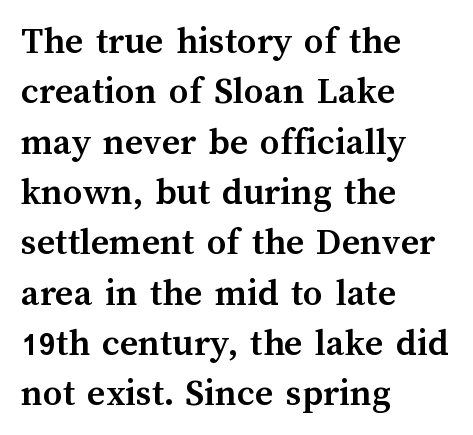
{"italic": "no", "bold": "yes", "weight": "semibold", "width": "normal", "stroke_contrast": "medium", "x_height": "medium", "monospaced": "no", "underline": "no", "align": "left", "line_spacing": "normal", "line_spacing_ratio": 1.29, "letter_spacing": "normal", "letter_spacing_em": 0.0, "glyph_px": 39}
